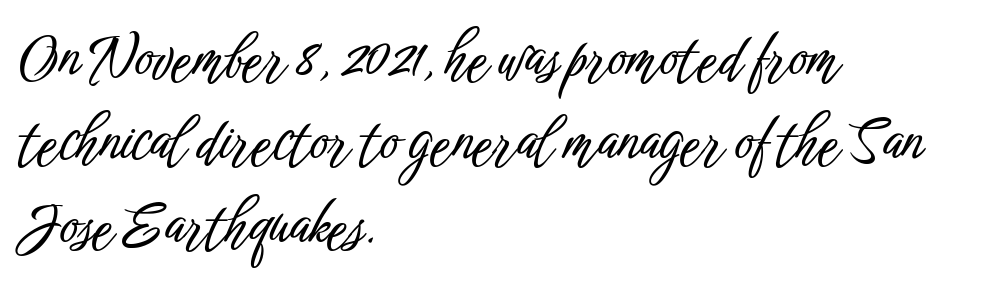
{"serif": "no", "width": "condensed", "stroke_contrast": "low", "x_height": "medium", "monospaced": "no", "underline": "no", "align": "left", "line_spacing": "normal", "line_spacing_ratio": 1.47, "letter_spacing": "normal", "letter_spacing_em": 0.0, "glyph_px": 57}
